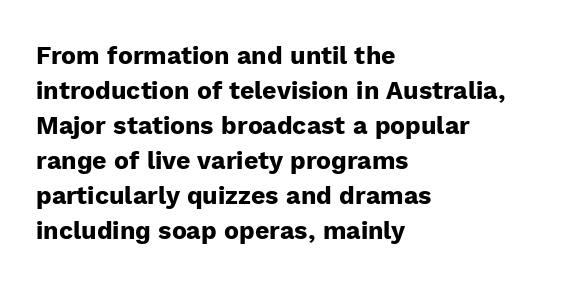
Nope, not italic — everything's standing straight. Regular leading. Teacher's note: observe the even left margin — that is flush-left alignment. The space beneath each line is pristine and unruled. Glyph-to-glyph distance matches everyday printed text.
